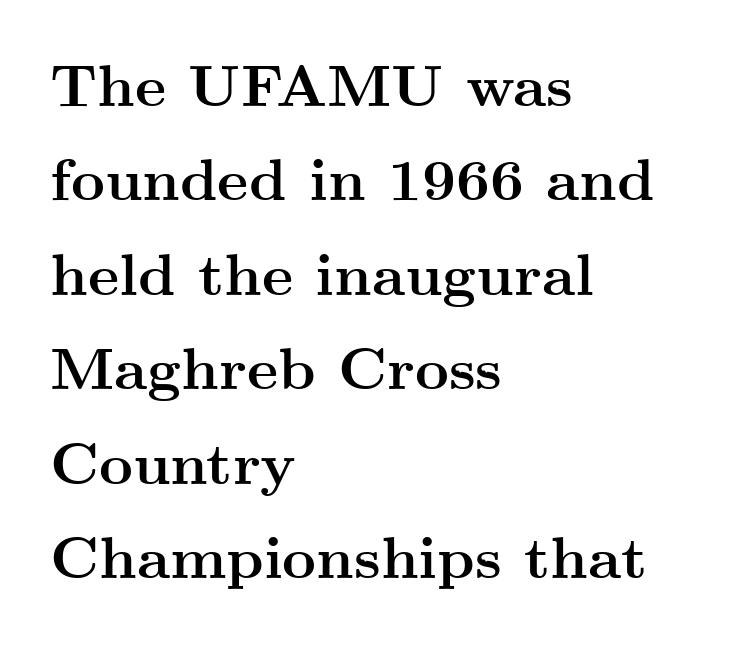
The image shows 59 px semibold, wide serif type, upright; set left-aligned, normal line spacing (1.6x), normal letter spacing, not underlined; medium stroke contrast and a small x-height.
